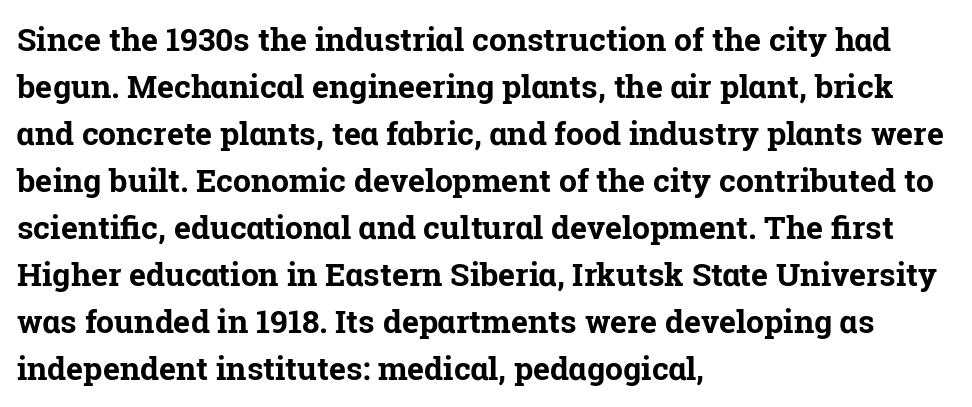
The image shows 32 px bold serif type, upright; set left-aligned, normal line spacing (1.47x), normal letter spacing, not underlined; low stroke contrast and a medium x-height.
